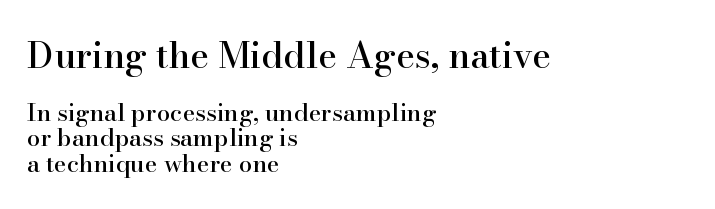
No extra tracking has been applied to these lines. Check where the strokes stop: tiny serifs finish them off. Does the copy run flush right? No — it runs flush left. One glance says dense: line gaps are narrower than usual.
